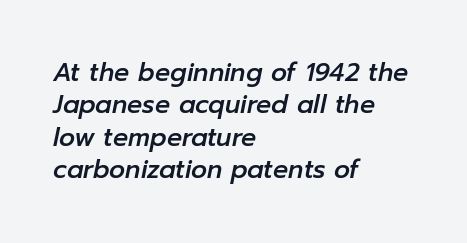
Tall strokes in this sample are angled rather than plumb. Visually the block forms a straight wall on the left and a jagged coastline on the right. Is there much room between lines? A standard amount, neither cramped nor airy. Words float on clear page, feet unadorned. The type is set solid horizontally, with unmodified tracking.
